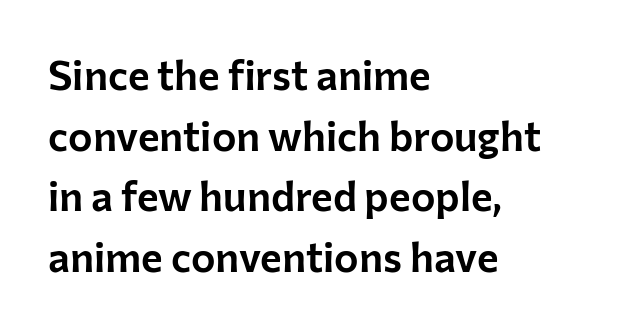
Q: Is the text italic (slanted)? A: No, it is upright.
Q: Is the typeface a serif or a sans-serif typeface? A: Sans-serif.
Q: Is the text underlined? A: No.
Q: How is the paragraph aligned? A: Left-aligned.
Q: Is the spacing between letters normal or unusually wide? A: Normal.
Q: Is the spacing between lines tight, normal or loose? A: Normal.
Q: Width (condensed, normal, or wide)? A: Normal.
Q: Stroke contrast? A: Low.
Q: x-height? A: Medium.
Q: Monospaced? A: No.
